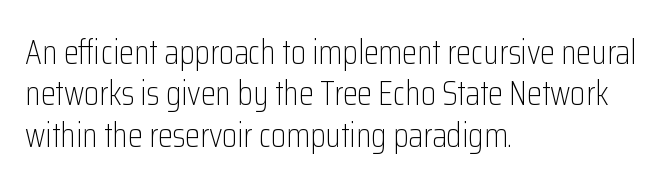
Q: Is the text bold? A: No.
Q: Is the text italic (slanted)? A: No, it is upright.
Q: Is the typeface a serif or a sans-serif typeface? A: Sans-serif.
Q: Is the text underlined? A: No.
Q: How is the paragraph aligned? A: Left-aligned.
Q: Is the spacing between letters normal or unusually wide? A: Normal.
Q: Width (condensed, normal, or wide)? A: Condensed.
Q: Stroke contrast? A: Low.
Q: x-height? A: Medium.
Q: Monospaced? A: No.
